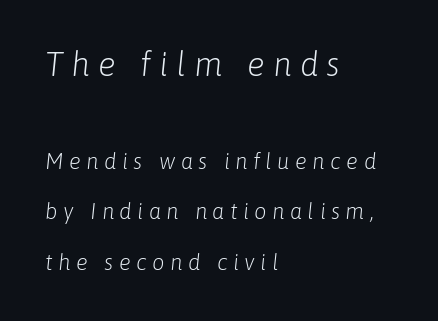
Q: Is the text bold? A: No.
Q: Is the text italic (slanted)? A: Yes, it leans right by about 6 degrees.
Q: Is the text underlined? A: No.
Q: How is the paragraph aligned? A: Left-aligned.
Q: Is the spacing between letters normal or unusually wide? A: Unusually wide.
Q: Is the spacing between lines tight, normal or loose? A: Loose.
Q: Which block of text is set in a larger size, the first (top) or the second (bottom)? A: The first (top) one.
Q: Width (condensed, normal, or wide)? A: Normal.
Q: Stroke contrast? A: Low.
Q: x-height? A: Medium.
Q: Monospaced? A: No.
